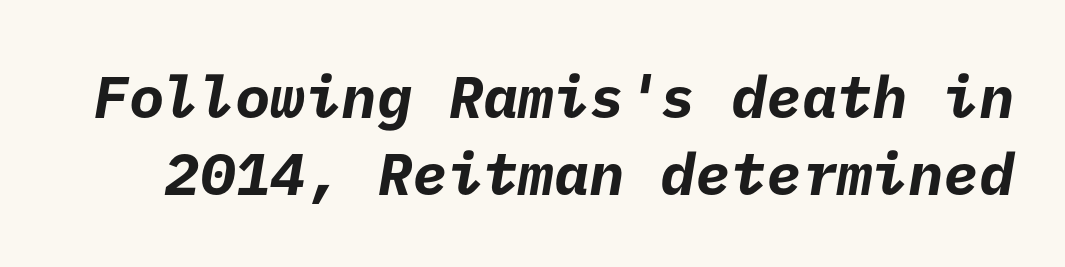
Decoration check: the copy has no underline. The glyphs in this specimen are sans serif. Caption: bold face, heavy strokes. Here the glyphs are tracked normally, forming tight word shapes.
